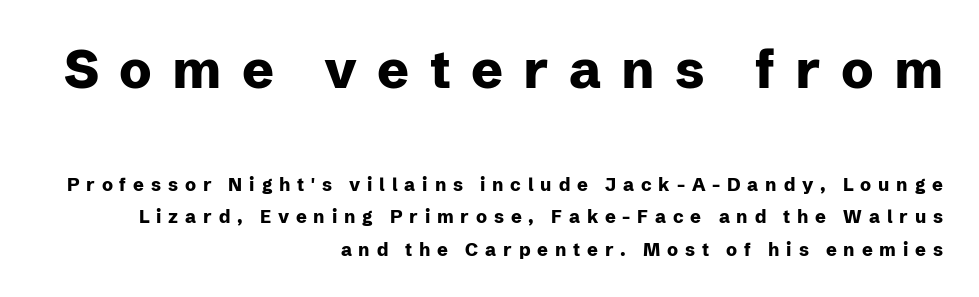
{"serif": "no", "italic": "no", "bold": "yes", "weight": "heavy", "width": "normal", "stroke_contrast": "low", "x_height": "medium", "monospaced": "no", "underline": "no", "align": "right", "line_spacing_ratio": 1.79, "letter_spacing": "wide", "letter_spacing_em": 0.38, "larger_block": "first", "size_ratio": 2.94, "glyph_px": 53}
